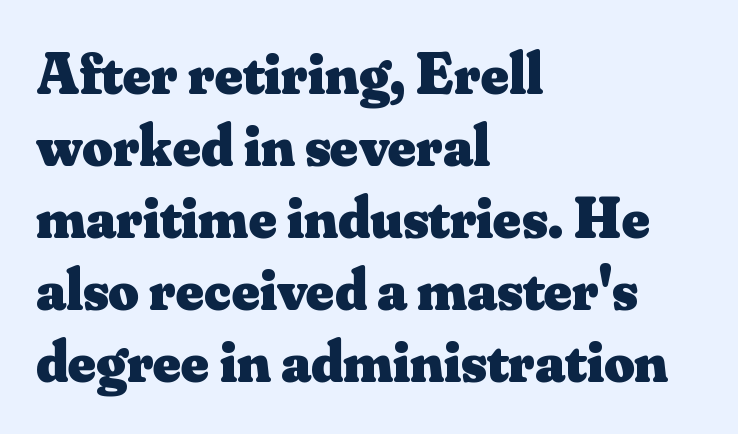
Q: Is the text bold? A: Yes.
Q: Is the text italic (slanted)? A: No, it is upright.
Q: Is the typeface a serif or a sans-serif typeface? A: Serif.
Q: Is the text underlined? A: No.
Q: How is the paragraph aligned? A: Left-aligned.
Q: Is the spacing between letters normal or unusually wide? A: Normal.
Q: Width (condensed, normal, or wide)? A: Normal.
Q: Stroke contrast? A: Medium.
Q: x-height? A: Small.
Q: Monospaced? A: No.
